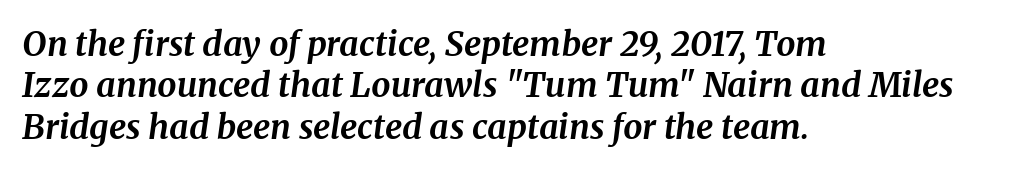
{"serif": "yes", "italic": "yes", "lean": "right", "slant_degrees": 8, "bold": "yes", "weight": "bold", "width": "normal", "stroke_contrast": "medium", "x_height": "medium", "monospaced": "no", "underline": "no", "align": "left", "line_spacing_ratio": 1.22, "letter_spacing": "normal", "letter_spacing_em": 0.0, "glyph_px": 34}
